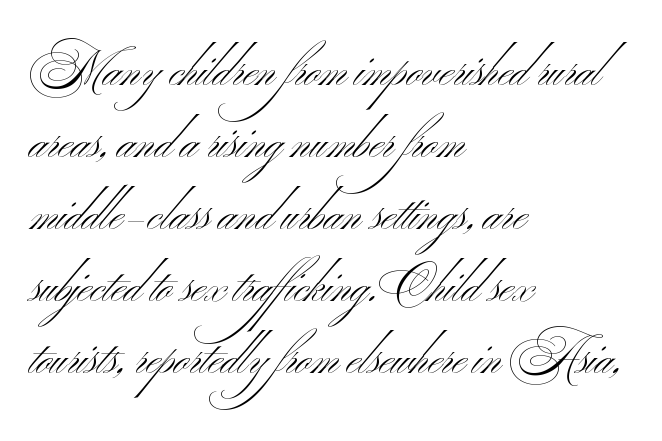
The image shows 47 px light, wide sans-serif type; set left-aligned, normal line spacing (1.53x), normal letter spacing, not underlined; medium stroke contrast and a small x-height.
